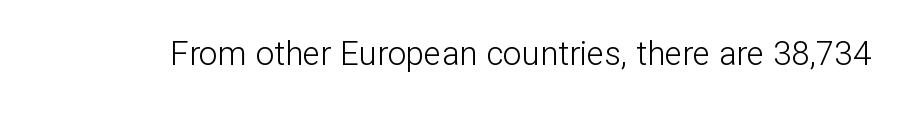
Q: Is the text bold? A: No.
Q: Is the text italic (slanted)? A: No, it is upright.
Q: Is the typeface a serif or a sans-serif typeface? A: Sans-serif.
Q: Is the text underlined? A: No.
Q: Is the spacing between letters normal or unusually wide? A: Normal.
Q: Width (condensed, normal, or wide)? A: Normal.
Q: Stroke contrast? A: Low.
Q: x-height? A: Medium.
Q: Monospaced? A: No.
